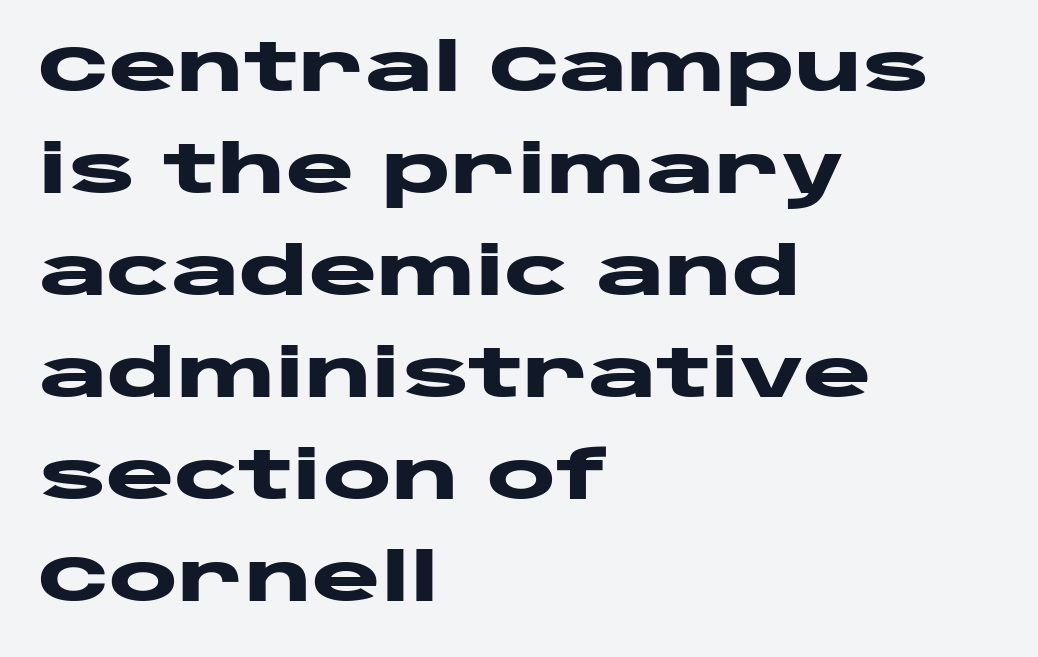
Tracking here is standard; glyphs follow each other at the usual distance. Serif or sans? Sans — the stroke terminals are bare. The characters look thick and weighty, a clear bold. Do the characters align in a grid? No, the font is proportional. Only glyphs here, with clear space below each row. How would I describe the line gaps? Plain and ordinary.
